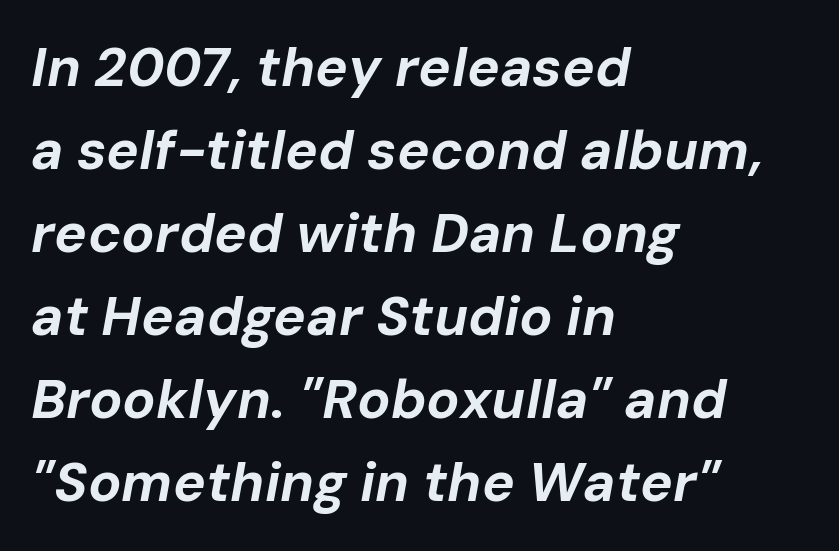
Q: Is the text bold? A: Yes.
Q: Is the text italic (slanted)? A: Yes, it leans right by about 10 degrees.
Q: Is the text underlined? A: No.
Q: How is the paragraph aligned? A: Left-aligned.
Q: Is the spacing between letters normal or unusually wide? A: Normal.
Q: Is the spacing between lines tight, normal or loose? A: Normal.
Q: Width (condensed, normal, or wide)? A: Normal.
Q: Stroke contrast? A: Low.
Q: x-height? A: Medium.
Q: Monospaced? A: No.
